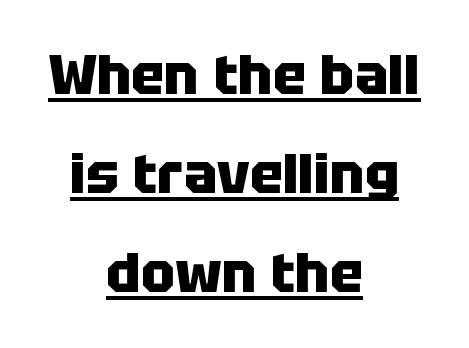
{"serif": "no", "italic": "no", "bold": "yes", "weight": "heavy", "width": "normal", "stroke_contrast": "low", "x_height": "large", "monospaced": "no", "underline": "yes", "align": "center", "line_spacing_ratio": 1.77, "letter_spacing": "normal", "letter_spacing_em": 0.0, "glyph_px": 56}
